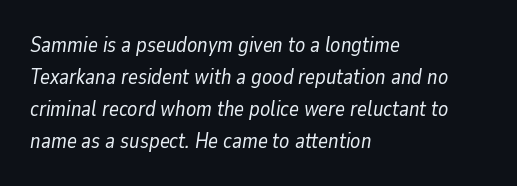
{"italic": "yes", "lean": "right", "slant_degrees": 9, "bold": "no", "underline": "no", "align": "left", "line_spacing": "normal", "line_spacing_ratio": 1.52, "letter_spacing": "normal", "letter_spacing_em": 0.0, "glyph_px": 21}
